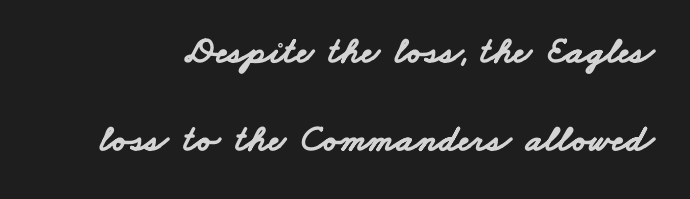
{"serif": "no", "bold": "yes", "weight": "bold", "width": "wide", "stroke_contrast": "low", "x_height": "small", "monospaced": "no", "underline": "no", "line_spacing": "loose", "line_spacing_ratio": 2.31, "letter_spacing": "normal", "letter_spacing_em": 0.0, "glyph_px": 38}
